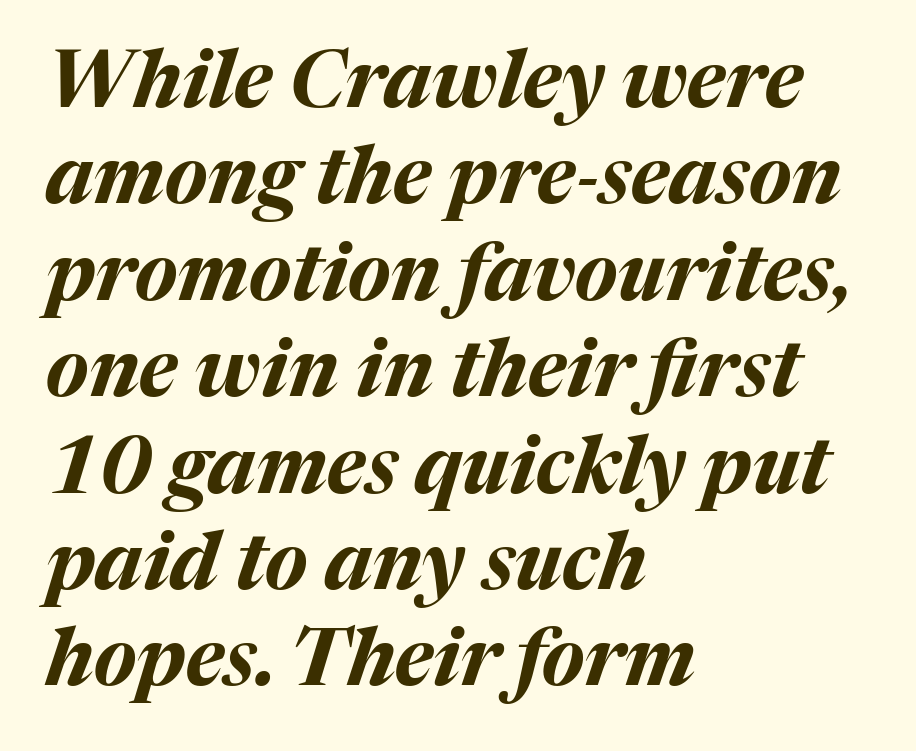
The image shows 79 px bold type, italic (leaning right); set left-aligned, line spacing 1.22x, normal letter spacing, not underlined; medium stroke contrast and a medium x-height.
